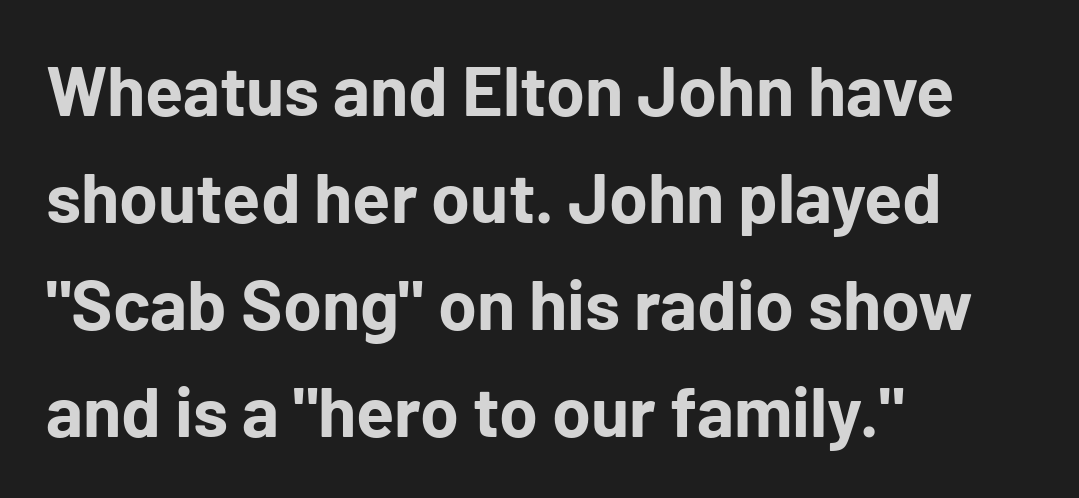
Q: Is the text bold? A: Yes.
Q: Is the text italic (slanted)? A: No, it is upright.
Q: Is the typeface a serif or a sans-serif typeface? A: Sans-serif.
Q: Is the text underlined? A: No.
Q: How is the paragraph aligned? A: Left-aligned.
Q: Is the spacing between letters normal or unusually wide? A: Normal.
Q: Is the spacing between lines tight, normal or loose? A: Normal.
Q: Width (condensed, normal, or wide)? A: Normal.
Q: Stroke contrast? A: Low.
Q: x-height? A: Medium.
Q: Monospaced? A: No.
